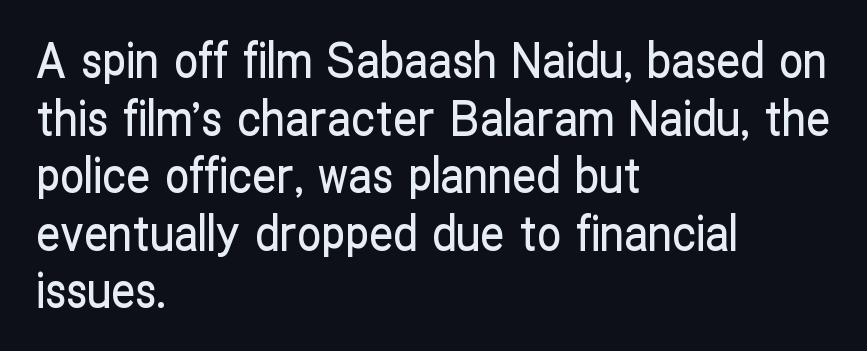
The lines are quadded left. The lettering stays uniformly vertical, giving the passage a roman look. Glyph-to-glyph distance matches everyday printed text. The passage shown is typed in a proportional face where columns would drift. Font category for this specimen: sans-serif. Has an underline been added? It has not.
